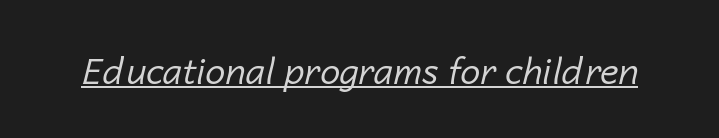
{"italic": "yes", "lean": "right", "slant_degrees": 14, "bold": "no", "weight": "regular", "width": "normal", "stroke_contrast": "low", "x_height": "medium", "monospaced": "no", "underline": "yes", "letter_spacing": "normal", "letter_spacing_em": 0.0, "glyph_px": 36}
